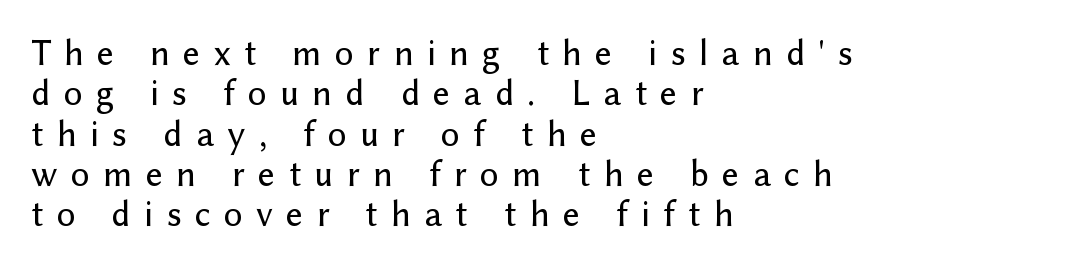
{"serif": "no", "italic": "no", "width": "normal", "stroke_contrast": "low", "x_height": "medium", "monospaced": "no", "underline": "no", "align": "left", "line_spacing": "tight", "line_spacing_ratio": 1.09, "letter_spacing": "wide", "letter_spacing_em": 0.36, "glyph_px": 37}
